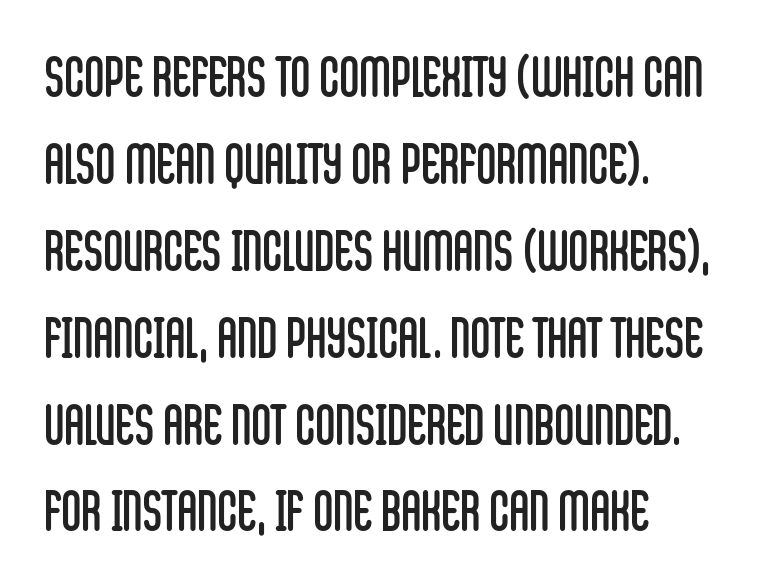
The image shows 55 px regular-weight, condensed sans-serif type, upright; set normal line spacing (1.58x), normal letter spacing, not underlined; low stroke contrast and a large x-height.
